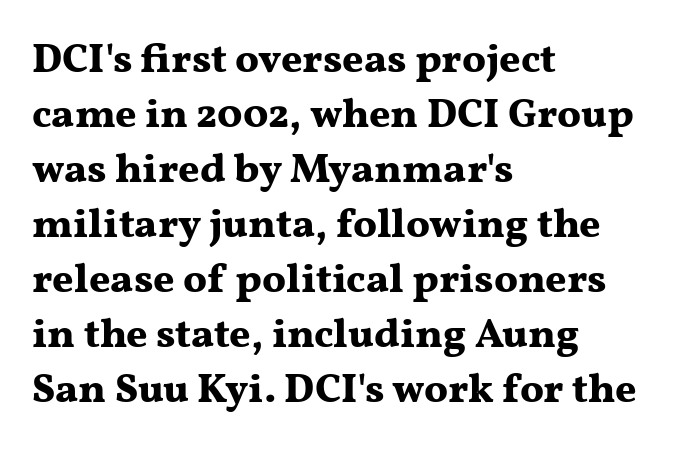
The image shows 41 px bold, wide serif type, upright; set left-aligned, normal line spacing (1.34x), normal letter spacing, not underlined; medium stroke contrast and a medium x-height.
